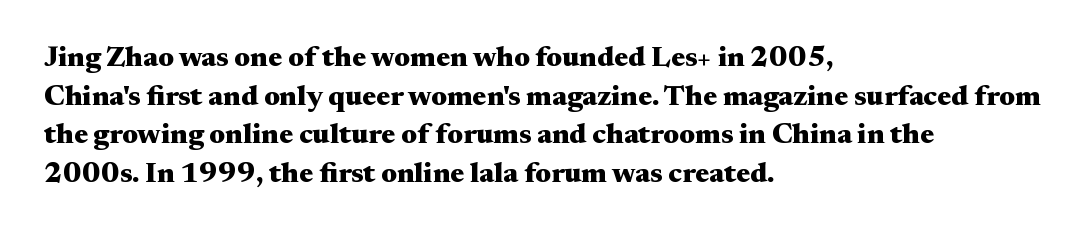
The image shows 29 px heavy, wide serif type, upright; set left-aligned, normal line spacing (1.33x), normal letter spacing, not underlined; medium stroke contrast and a small x-height.
